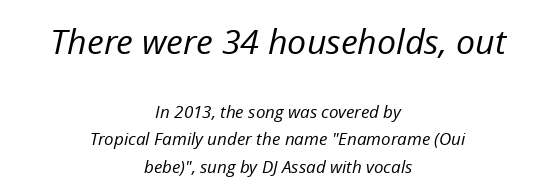
{"italic": "yes", "lean": "right", "slant_degrees": 12, "bold": "no", "weight": "regular", "width": "normal", "stroke_contrast": "low", "x_height": "medium", "monospaced": "no", "underline": "no", "align": "center", "line_spacing": "normal", "line_spacing_ratio": 1.61, "letter_spacing": "normal", "letter_spacing_em": 0.0, "larger_block": "first", "size_ratio": 2.0, "glyph_px": 34}
